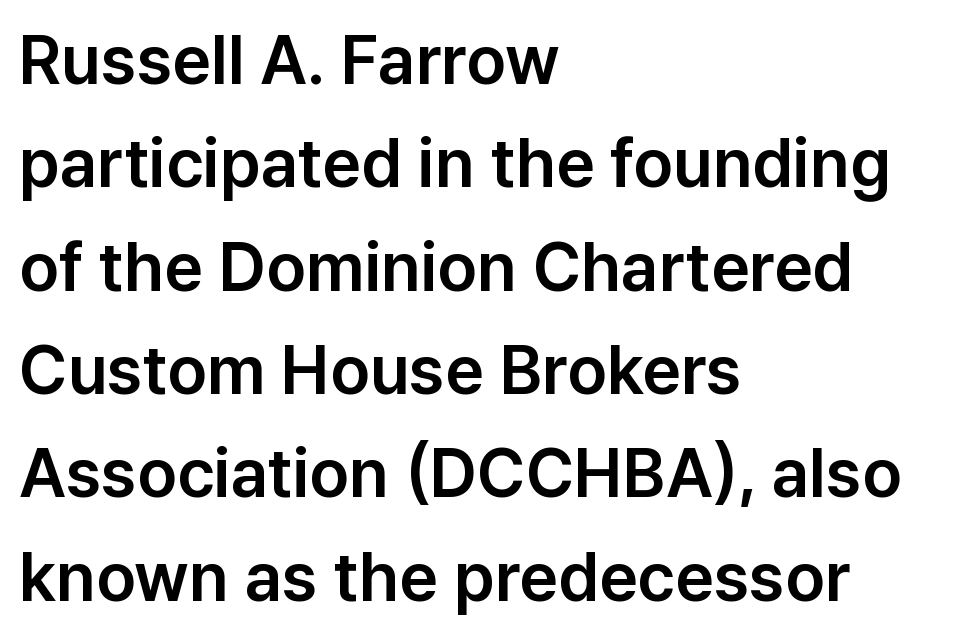
The image shows 68 px sans-serif type, upright; set left-aligned, normal line spacing (1.52x), normal letter spacing, not underlined; low stroke contrast and a medium x-height.
